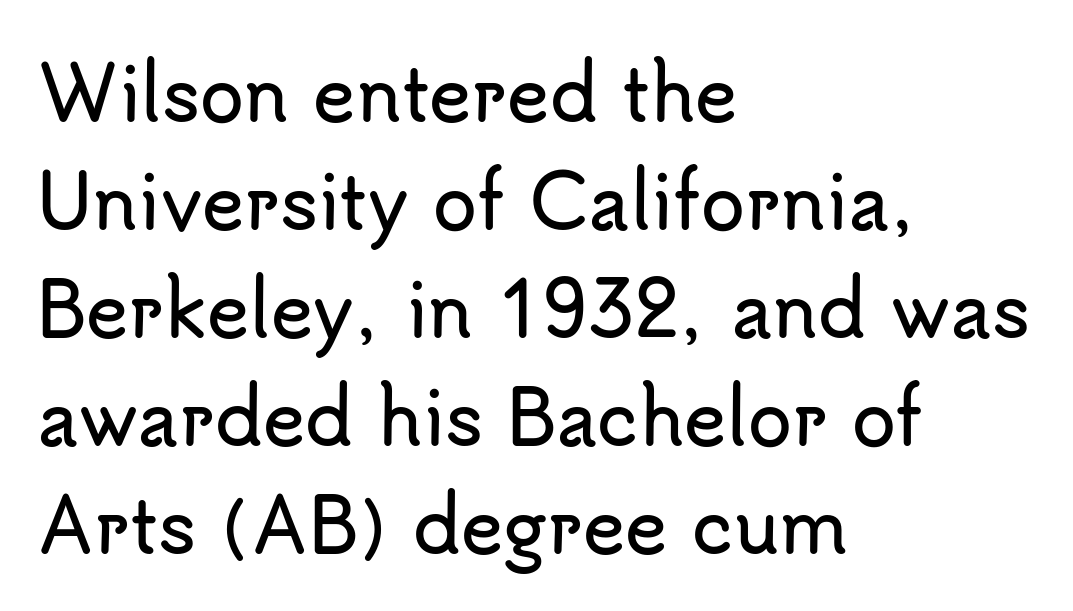
Q: Is the text italic (slanted)? A: No, it is upright.
Q: Is the typeface a serif or a sans-serif typeface? A: Sans-serif.
Q: Is the text underlined? A: No.
Q: How is the paragraph aligned? A: Left-aligned.
Q: Is the spacing between letters normal or unusually wide? A: Normal.
Q: Is the spacing between lines tight, normal or loose? A: Normal.
Q: Width (condensed, normal, or wide)? A: Normal.
Q: Stroke contrast? A: Low.
Q: x-height? A: Small.
Q: Monospaced? A: No.
